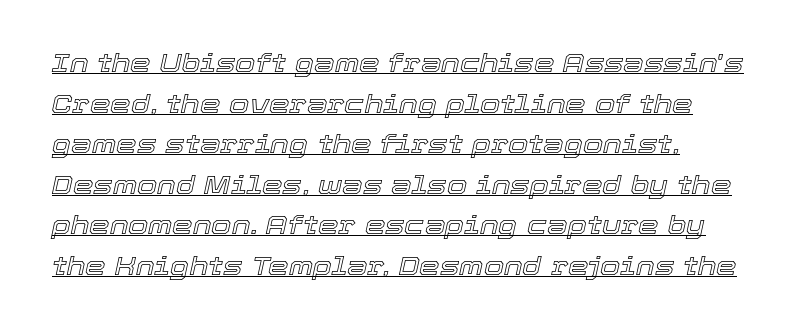
The image shows 26 px text type, italic (leaning right); set left-aligned, normal line spacing (1.56x), normal letter spacing, underlined.
